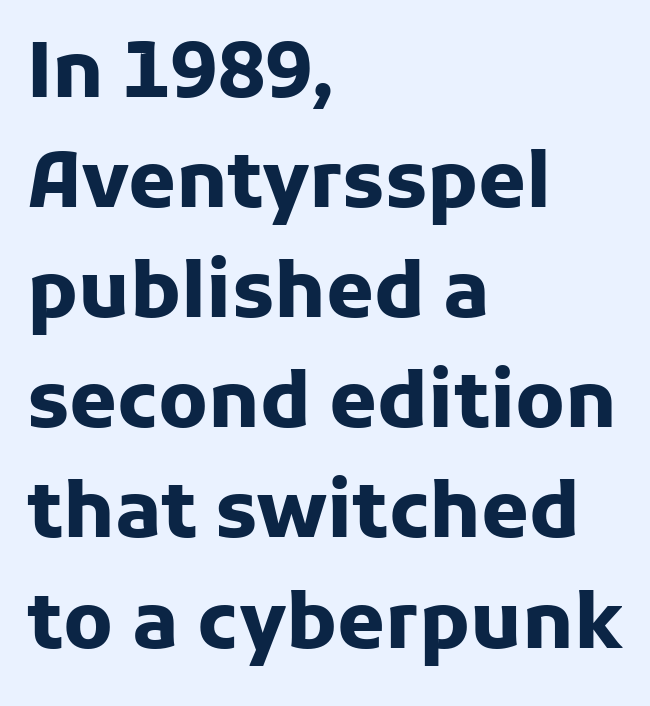
Q: Is the text bold? A: Yes.
Q: Is the text italic (slanted)? A: No, it is upright.
Q: Is the typeface a serif or a sans-serif typeface? A: Sans-serif.
Q: Is the text underlined? A: No.
Q: How is the paragraph aligned? A: Left-aligned.
Q: Is the spacing between letters normal or unusually wide? A: Normal.
Q: Is the spacing between lines tight, normal or loose? A: Normal.
Q: Width (condensed, normal, or wide)? A: Normal.
Q: Stroke contrast? A: Low.
Q: x-height? A: Medium.
Q: Monospaced? A: No.
